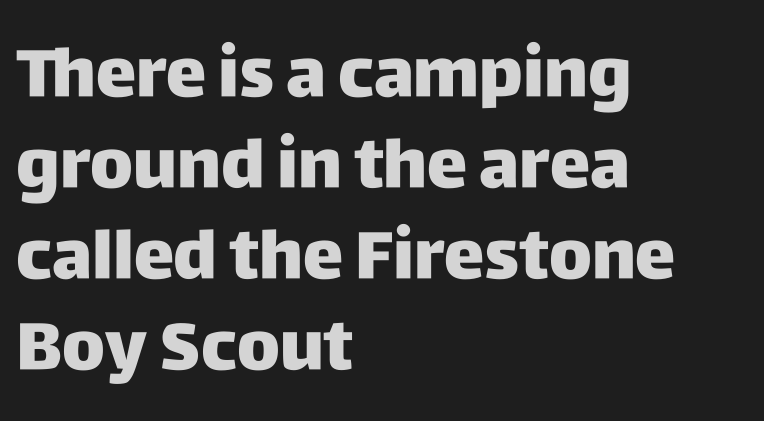
{"serif": "no", "italic": "no", "width": "normal", "stroke_contrast": "low", "x_height": "large", "monospaced": "no", "underline": "no", "align": "left", "line_spacing": "normal", "line_spacing_ratio": 1.34, "letter_spacing": "normal", "letter_spacing_em": 0.0, "glyph_px": 68}
